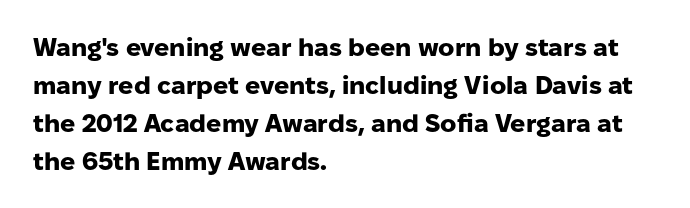
Leftover space on each line is placed entirely after the last word. Normally led — the rows are evenly, conventionally spaced. Type without underlining. Here the glyphs are tracked normally, forming tight word shapes.
